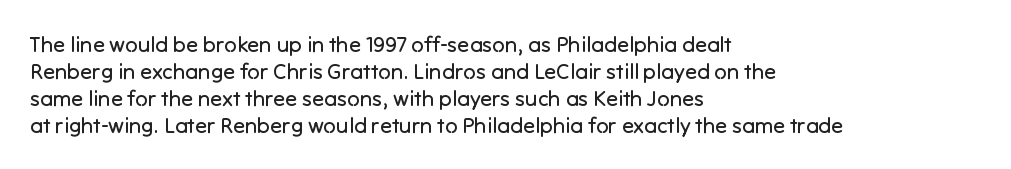
{"italic": "no", "bold": "no", "underline": "no", "align": "left", "line_spacing_ratio": 1.22, "letter_spacing": "normal", "letter_spacing_em": 0.0, "glyph_px": 22}
